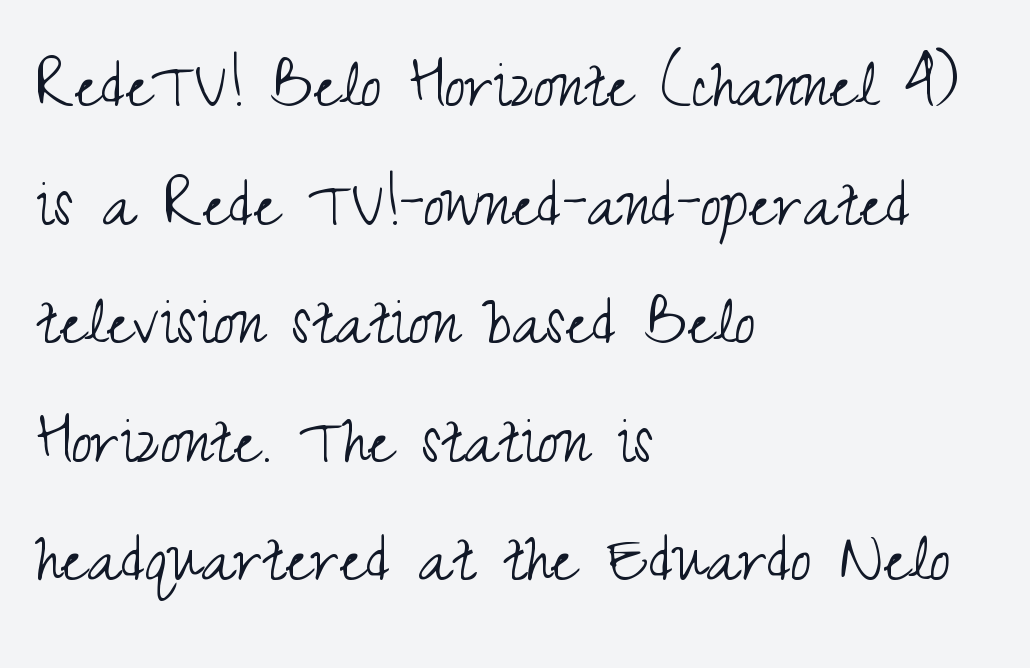
Q: Is the text bold? A: No.
Q: Is the text italic (slanted)? A: No, it is upright.
Q: Is the typeface a serif or a sans-serif typeface? A: Sans-serif.
Q: Is the text underlined? A: No.
Q: How is the paragraph aligned? A: Left-aligned.
Q: Is the spacing between letters normal or unusually wide? A: Normal.
Q: Is the spacing between lines tight, normal or loose? A: Normal.
Q: Width (condensed, normal, or wide)? A: Condensed.
Q: Stroke contrast? A: Medium.
Q: x-height? A: Small.
Q: Monospaced? A: No.
